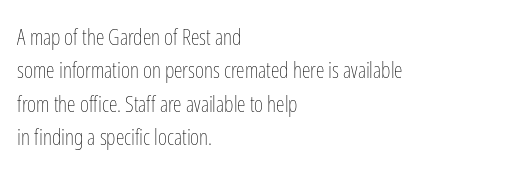
Q: Is the text bold? A: No.
Q: Is the text italic (slanted)? A: No, it is upright.
Q: Is the text underlined? A: No.
Q: How is the paragraph aligned? A: Left-aligned.
Q: Is the spacing between letters normal or unusually wide? A: Normal.
Q: Is the spacing between lines tight, normal or loose? A: Normal.
